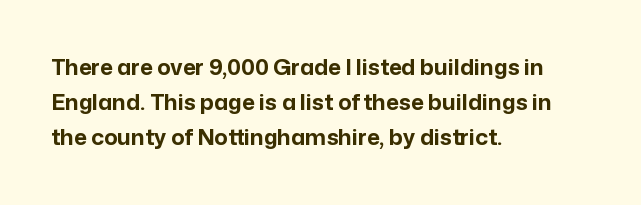
{"italic": "no", "bold": "yes", "underline": "no", "align": "left", "line_spacing": "normal", "line_spacing_ratio": 1.6, "letter_spacing": "normal", "letter_spacing_em": 0.0, "glyph_px": 22}
